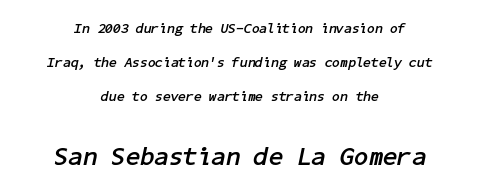
Each new line begins a long way beneath the previous one. This sample uses plain, unmodified letter spacing. This layout puts the modest block above and the oversized block below. Each line is balanced around a shared central axis.
